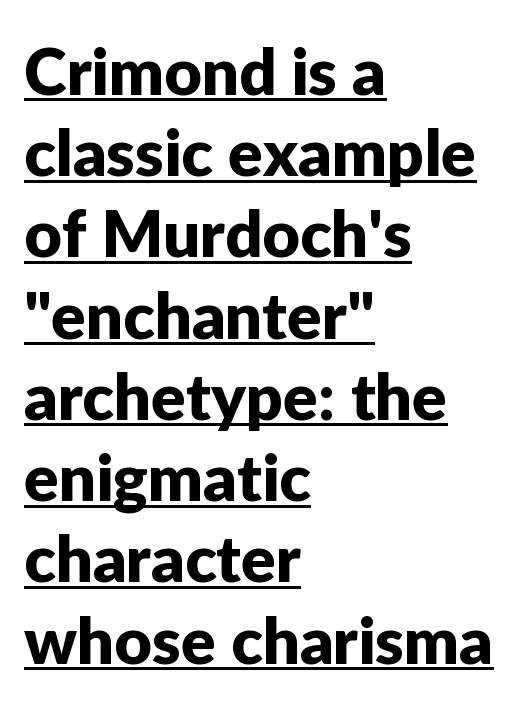
{"serif": "no", "italic": "no", "width": "normal", "stroke_contrast": "low", "x_height": "medium", "monospaced": "no", "underline": "yes", "align": "left", "line_spacing": "normal", "line_spacing_ratio": 1.25, "letter_spacing": "normal", "letter_spacing_em": 0.0, "glyph_px": 65}
